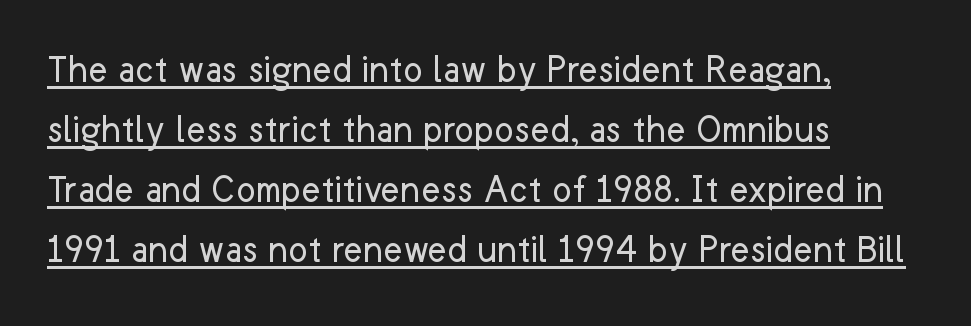
The paragraph shown leans on its left margin. The typography opts for an upright posture over an oblique one. The font family rendered here belongs to the sans-serif group. One glance says typical: line gaps are just what's usual.
